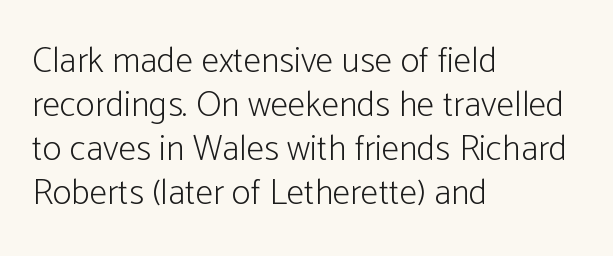
Q: Is the text bold? A: No.
Q: Is the text italic (slanted)? A: No, it is upright.
Q: Is the typeface a serif or a sans-serif typeface? A: Sans-serif.
Q: Is the text underlined? A: No.
Q: How is the paragraph aligned? A: Left-aligned.
Q: Is the spacing between letters normal or unusually wide? A: Normal.
Q: Width (condensed, normal, or wide)? A: Condensed.
Q: Stroke contrast? A: Low.
Q: x-height? A: Medium.
Q: Monospaced? A: No.
